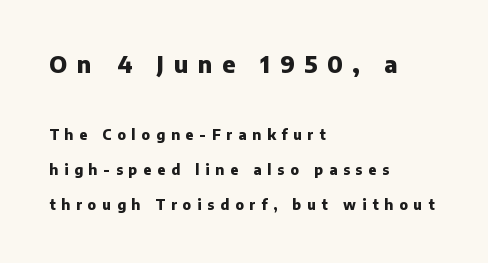
{"italic": "no", "bold": "yes", "underline": "no", "align": "left", "line_spacing": "loose", "line_spacing_ratio": 2.5, "letter_spacing": "wide", "letter_spacing_em": 0.42, "larger_block": "first", "size_ratio": 1.64, "glyph_px": 23}
